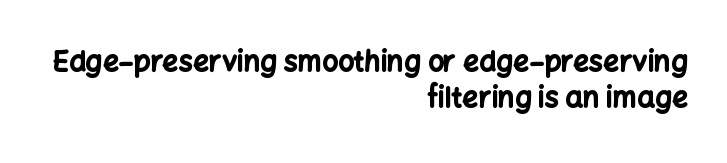
The passage shown is emphatically bold. The rendering uses natural spacing where letterforms have individual widths. Style check: upright. Reading down the block, your eye finds every line finishing at a fixed right position.
